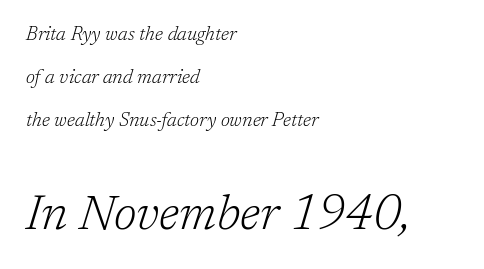
When letters slant like this, we call the style italic. Size hierarchy here favors the trailing block over the leading one. Bold? No — there's no thickening of the strokes. The passage shown is typeset with a serif family.
